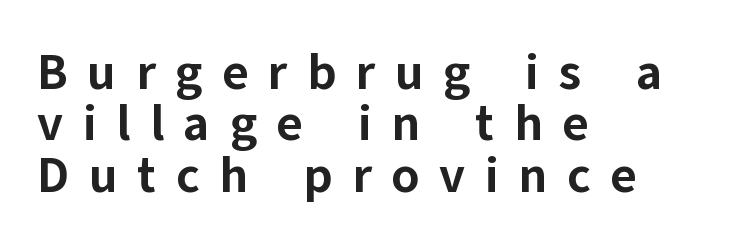
The image shows 50 px bold sans-serif type, upright; set left-aligned, tight line spacing (1.03x), unusually wide letter spacing (+0.39 em), not underlined; low stroke contrast and a medium x-height.
